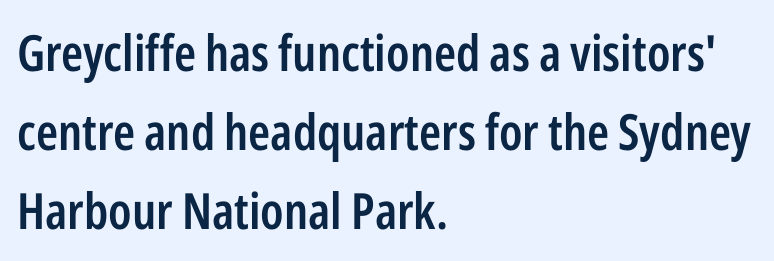
{"serif": "no", "italic": "no", "bold": "semi", "weight": "semibold", "width": "condensed", "stroke_contrast": "low", "x_height": "medium", "monospaced": "no", "underline": "no", "align": "left", "line_spacing": "normal", "line_spacing_ratio": 1.58, "letter_spacing": "normal", "letter_spacing_em": 0.0, "glyph_px": 50}
